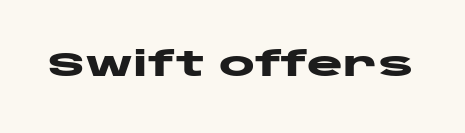
The image shows 34 px heavy, wide sans-serif type, upright; set normal letter spacing, not underlined; low stroke contrast and a large x-height.
